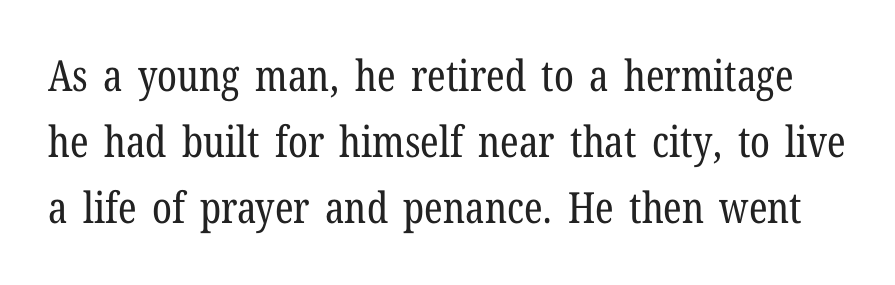
Are there feet on the stems? There are — it's a serif. The glyphs are unaccompanied by any horizontal stroke below them. Does the lettering tilt? It doesn't — this is upright. Caption: standard tracking, unaltered.
